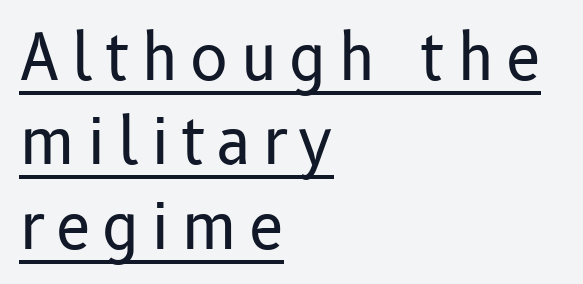
Weight: regular or lighter. Line spacing here is normal. You could not count columns in this text — the font is proportionally spaced. Every stem runs plumb, perpendicular to the baseline. Visually the block forms a straight wall on the left and a jagged coastline on the right.
